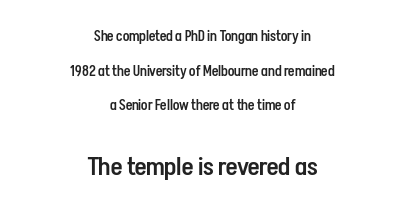
The following chunk of copy outweighs the initial chunk in type size. Every stem runs plumb, perpendicular to the baseline. Short note: letters normally spaced. Is the type bold? Partly — it's a semibold, heavier than regular but not fully bold.
